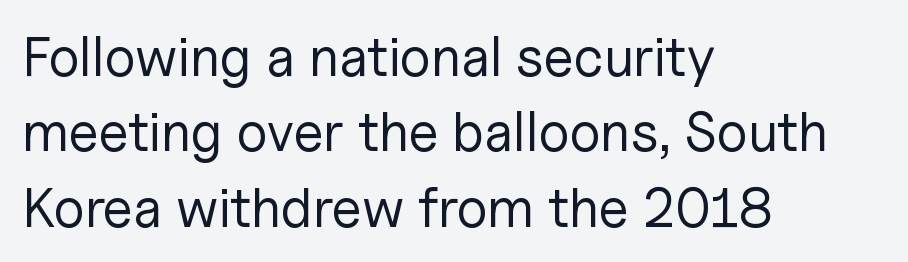
{"serif": "no", "italic": "no", "bold": "no", "weight": "regular", "width": "normal", "stroke_contrast": "low", "x_height": "medium", "monospaced": "no", "underline": "no", "align": "left", "line_spacing": "normal", "line_spacing_ratio": 1.37, "letter_spacing": "normal", "letter_spacing_em": 0.0, "glyph_px": 55}
